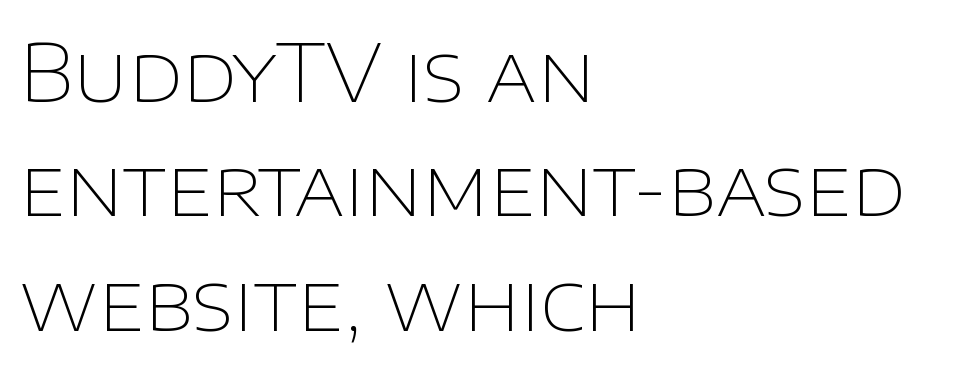
The image shows 80 px thin sans-serif type, upright; set left-aligned, normal line spacing (1.43x), normal letter spacing, not underlined; low stroke contrast and a large x-height.
